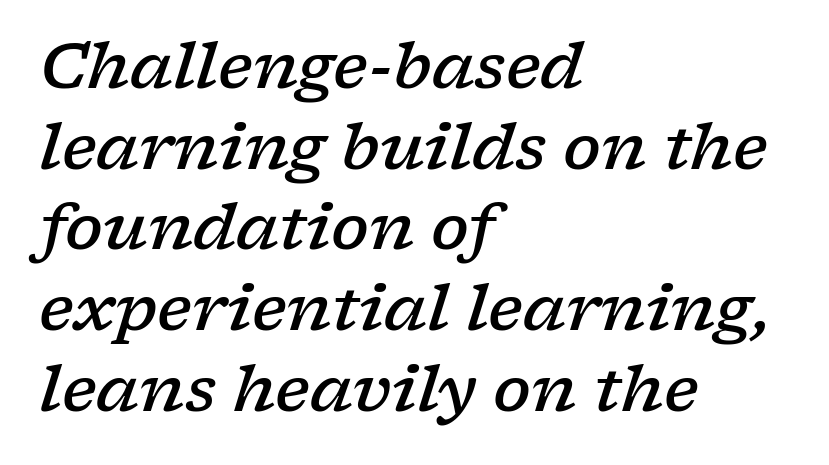
The image shows 63 px semibold, wide serif type, italic (leaning right); set left-aligned, normal line spacing (1.28x), normal letter spacing, not underlined; low stroke contrast and a medium x-height.
